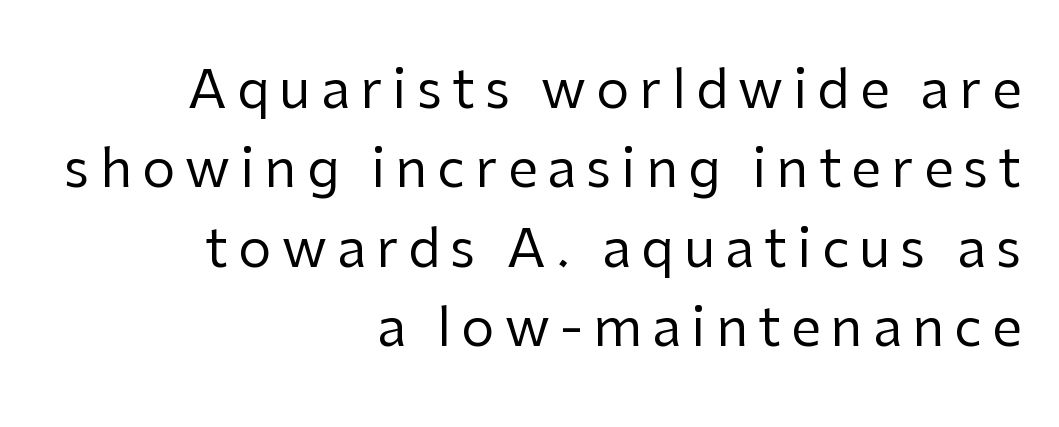
The image shows 53 px regular-weight sans-serif type, upright; set right-aligned, normal line spacing (1.5x), not underlined; low stroke contrast and a medium x-height.
